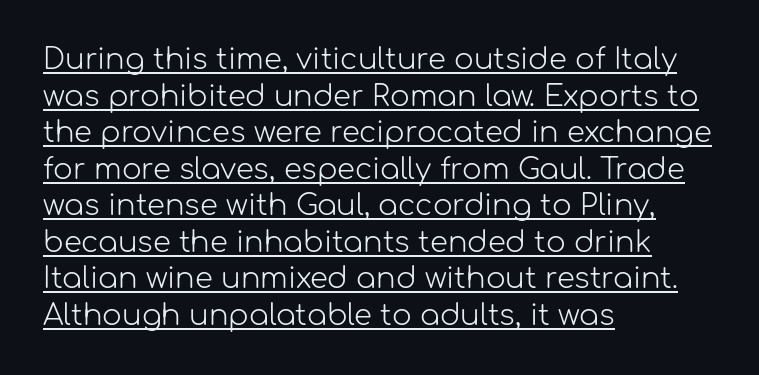
The image shows 29 px light sans-serif type, upright; set left-aligned, normal line spacing (1.26x), normal letter spacing, underlined; low stroke contrast and a medium x-height.
